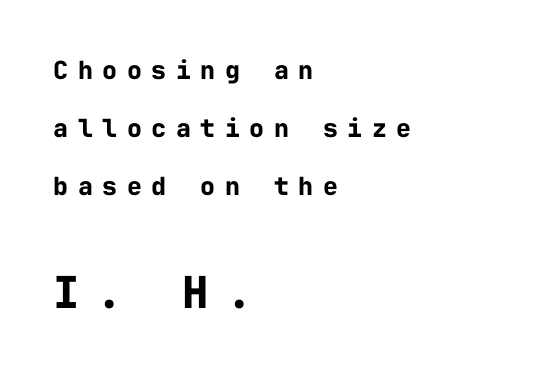
Q: Is the text bold? A: Yes.
Q: Is the text italic (slanted)? A: No, it is upright.
Q: Is the typeface a serif or a sans-serif typeface? A: Sans-serif.
Q: Is the text underlined? A: No.
Q: How is the paragraph aligned? A: Left-aligned.
Q: Is the spacing between letters normal or unusually wide? A: Unusually wide.
Q: Is the spacing between lines tight, normal or loose? A: Loose.
Q: Which block of text is set in a larger size, the first (top) or the second (bottom)? A: The second (bottom) one.
Q: Width (condensed, normal, or wide)? A: Normal.
Q: Stroke contrast? A: Low.
Q: x-height? A: Medium.
Q: Monospaced? A: Yes.
